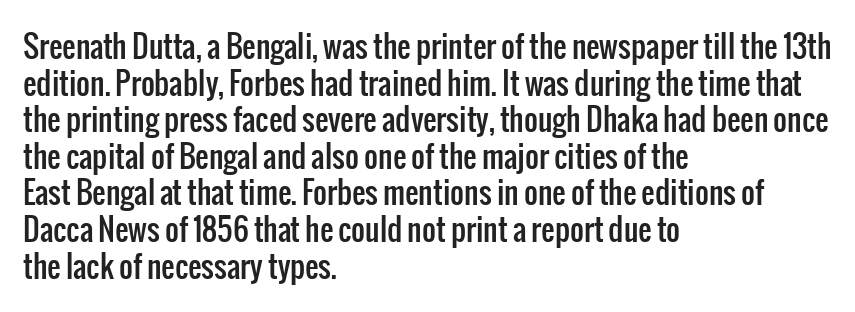
Q: Is the text italic (slanted)? A: No, it is upright.
Q: Is the typeface a serif or a sans-serif typeface? A: Sans-serif.
Q: Is the text underlined? A: No.
Q: How is the paragraph aligned? A: Left-aligned.
Q: Is the spacing between letters normal or unusually wide? A: Normal.
Q: Width (condensed, normal, or wide)? A: Condensed.
Q: Stroke contrast? A: Low.
Q: x-height? A: Medium.
Q: Monospaced? A: No.
